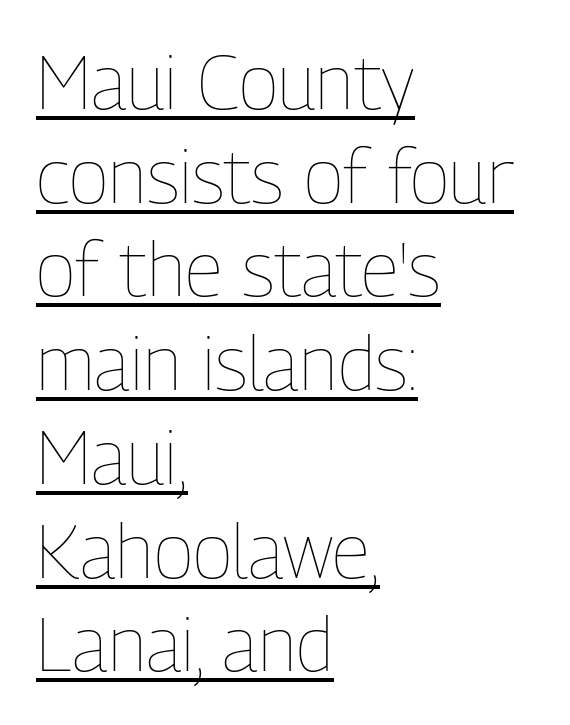
{"italic": "no", "bold": "no", "weight": "thin", "width": "condensed", "stroke_contrast": "low", "x_height": "medium", "monospaced": "no", "underline": "yes", "align": "left", "line_spacing": "normal", "line_spacing_ratio": 1.25, "letter_spacing": "normal", "letter_spacing_em": 0.0, "glyph_px": 75}
